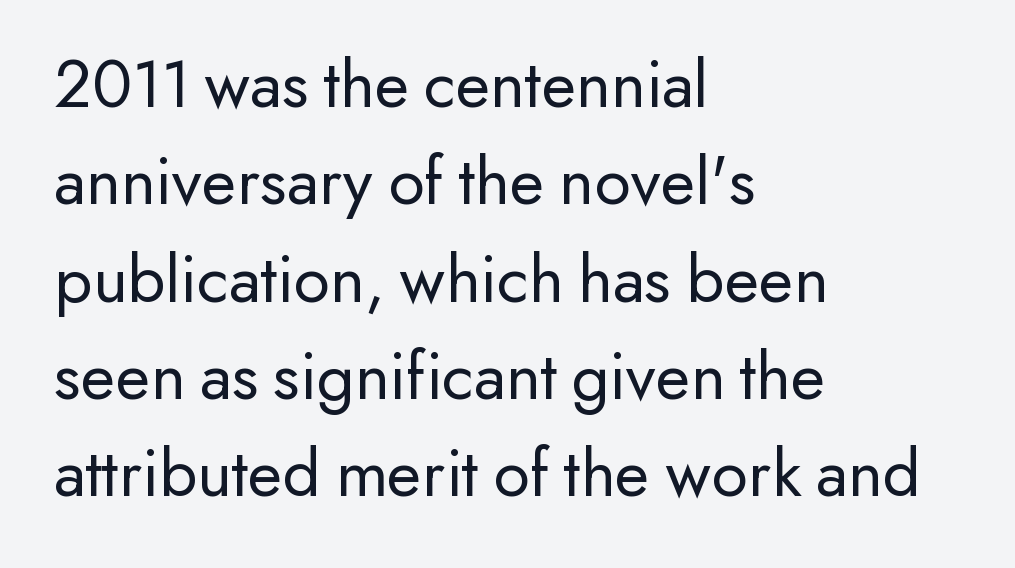
The image shows 71 px regular-weight sans-serif type, upright; set left-aligned, normal line spacing (1.37x), normal letter spacing, not underlined; low stroke contrast and a small x-height.
